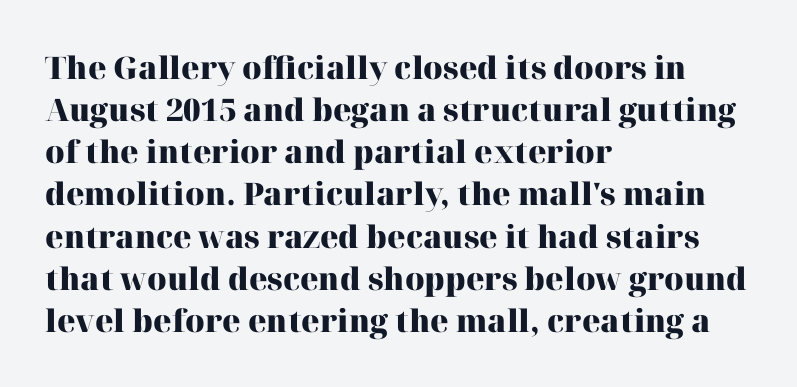
{"serif": "yes", "italic": "no", "bold": "yes", "weight": "heavy", "width": "normal", "stroke_contrast": "high", "x_height": "medium", "monospaced": "no", "underline": "no", "align": "left", "line_spacing": "normal", "line_spacing_ratio": 1.36, "letter_spacing": "normal", "letter_spacing_em": 0.0, "glyph_px": 31}
